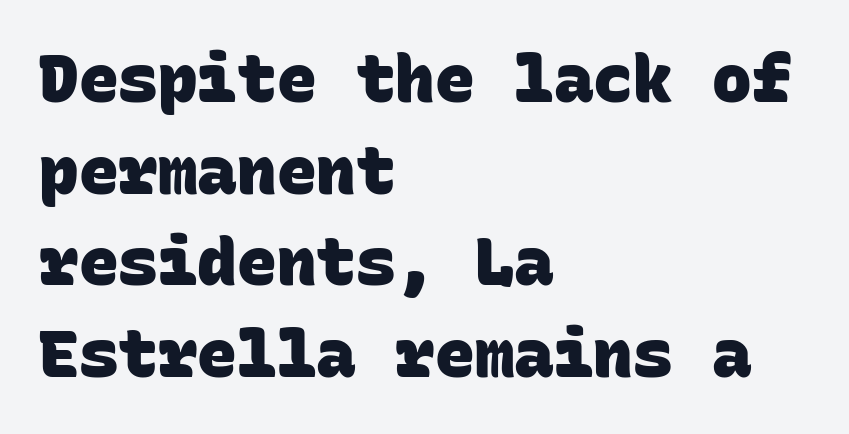
Q: Is the text bold? A: Yes.
Q: Is the typeface a serif or a sans-serif typeface? A: Sans-serif.
Q: Is the text underlined? A: No.
Q: How is the paragraph aligned? A: Left-aligned.
Q: Is the spacing between letters normal or unusually wide? A: Normal.
Q: Is the spacing between lines tight, normal or loose? A: Normal.
Q: Width (condensed, normal, or wide)? A: Normal.
Q: Stroke contrast? A: Low.
Q: x-height? A: Large.
Q: Monospaced? A: Yes.
